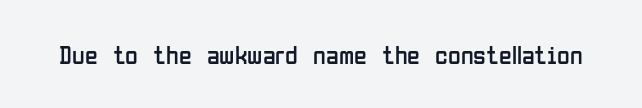
{"italic": "no", "bold": "no", "underline": "no", "letter_spacing": "normal", "letter_spacing_em": 0.0, "glyph_px": 26}
